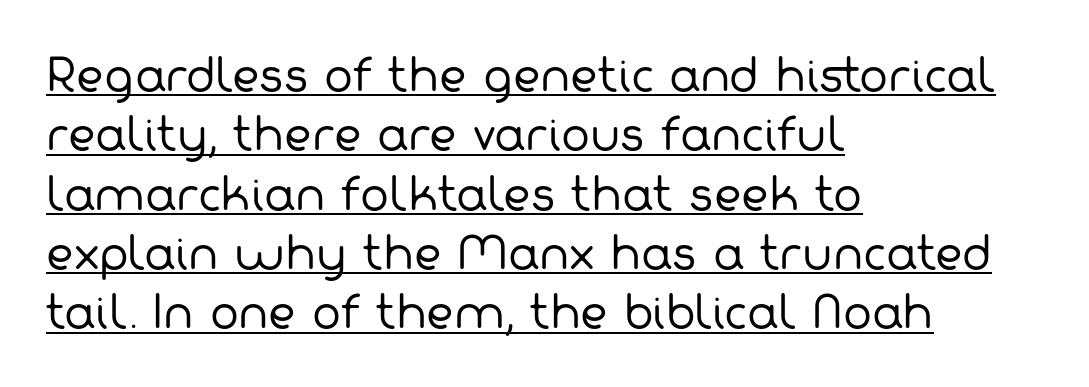
Each new line begins a customary step beneath the previous one. Look at the bottom of the vertical strokes: they stop flat, with no serifs. No letter is thick-stroked: the sample isn't bold. Reading down the block, your eye returns to a fixed left position each line. A baseline rule has been typeset under these characters.
